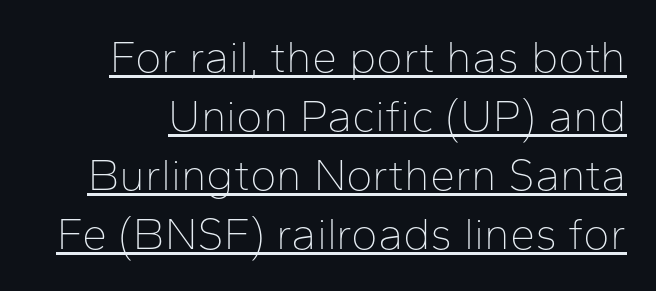
Underlining? Definitely there. Spacing verdict: proportional, widths tailored to each character. In terms of letterform style, serifs are entirely absent. Posture: straight, roman, zero tilt.
